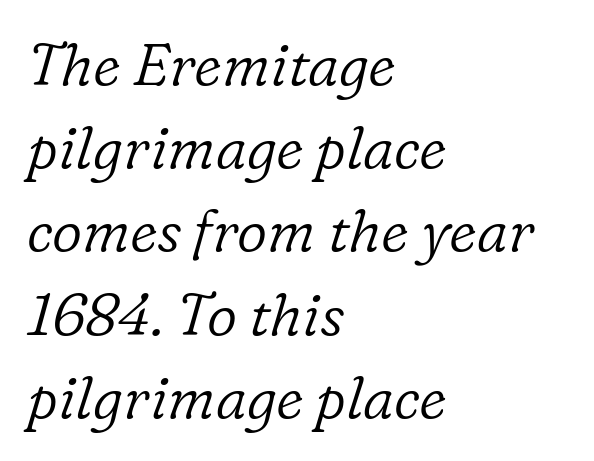
Q: Is the text bold? A: No.
Q: Is the text italic (slanted)? A: Yes, it leans right by about 16 degrees.
Q: Is the typeface a serif or a sans-serif typeface? A: Serif.
Q: Is the text underlined? A: No.
Q: How is the paragraph aligned? A: Left-aligned.
Q: Is the spacing between letters normal or unusually wide? A: Normal.
Q: Is the spacing between lines tight, normal or loose? A: Normal.
Q: Width (condensed, normal, or wide)? A: Normal.
Q: Stroke contrast? A: Low.
Q: x-height? A: Medium.
Q: Monospaced? A: No.
